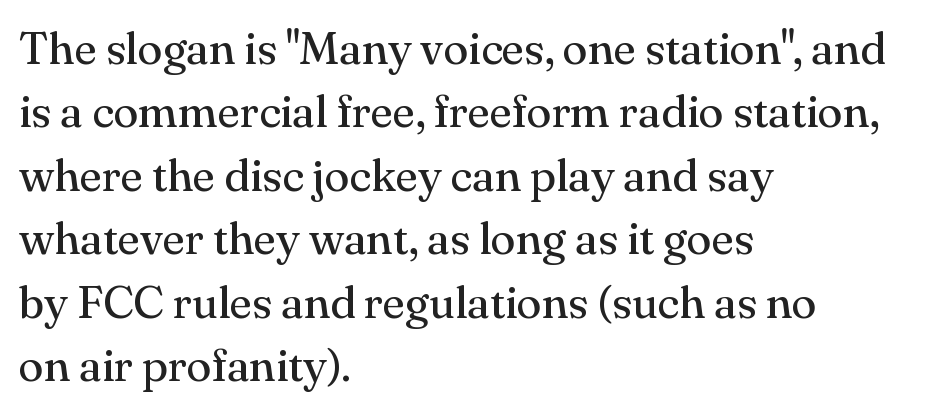
The image shows 46 px regular-weight serif type, upright; set left-aligned, normal line spacing (1.38x), normal letter spacing, not underlined; medium stroke contrast and a small x-height.
